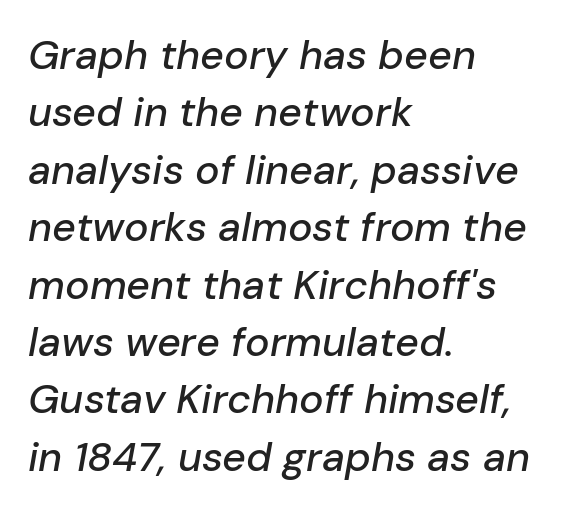
{"italic": "yes", "lean": "right", "slant_degrees": 10, "width": "normal", "stroke_contrast": "low", "x_height": "medium", "monospaced": "no", "underline": "no", "align": "left", "line_spacing": "normal", "line_spacing_ratio": 1.4, "letter_spacing": "normal", "letter_spacing_em": 0.0, "glyph_px": 41}
